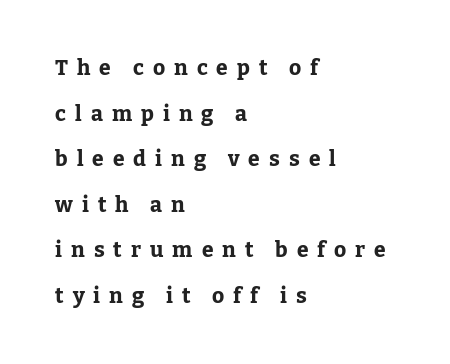
Q: Is the text bold? A: Yes.
Q: Is the text italic (slanted)? A: No, it is upright.
Q: Is the text underlined? A: No.
Q: How is the paragraph aligned? A: Left-aligned.
Q: Is the spacing between letters normal or unusually wide? A: Unusually wide.
Q: Is the spacing between lines tight, normal or loose? A: Loose.
